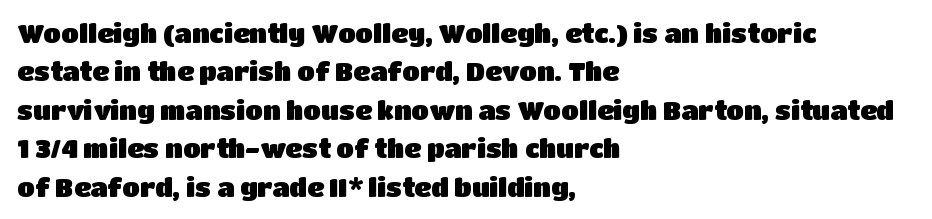
These lines keep a tight, regular rhythm from letter to letter. A student would call this left alignment; a typographer would say flush left, rag right. Descenders are the only things crossing below the line. Evenly set lines give the paragraph a standard silhouette. Ordinary non-slanted type is in use.
